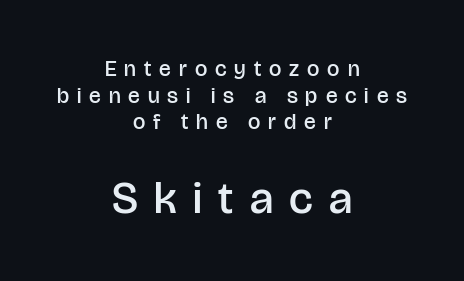
{"serif": "no", "italic": "no", "bold": "semi", "weight": "semibold", "width": "normal", "stroke_contrast": "low", "x_height": "large", "monospaced": "no", "underline": "no", "align": "center", "line_spacing_ratio": 1.21, "letter_spacing": "wide", "letter_spacing_em": 0.36, "larger_block": "second", "size_ratio": 2.05, "glyph_px": 45}
